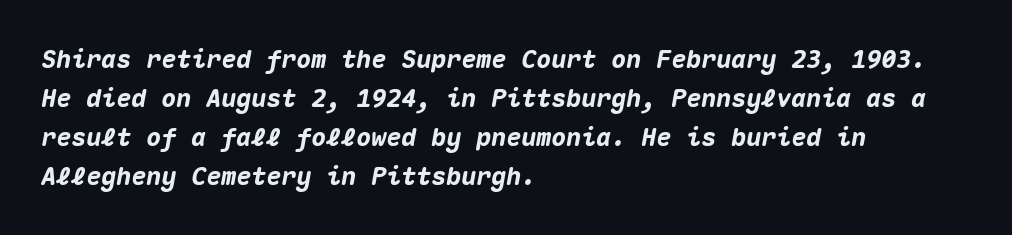
Q: Is the text bold? A: Yes.
Q: Is the text italic (slanted)? A: Yes, it leans right by about 10 degrees.
Q: Is the text underlined? A: No.
Q: How is the paragraph aligned? A: Left-aligned.
Q: Is the spacing between letters normal or unusually wide? A: Normal.
Q: Is the spacing between lines tight, normal or loose? A: Normal.
